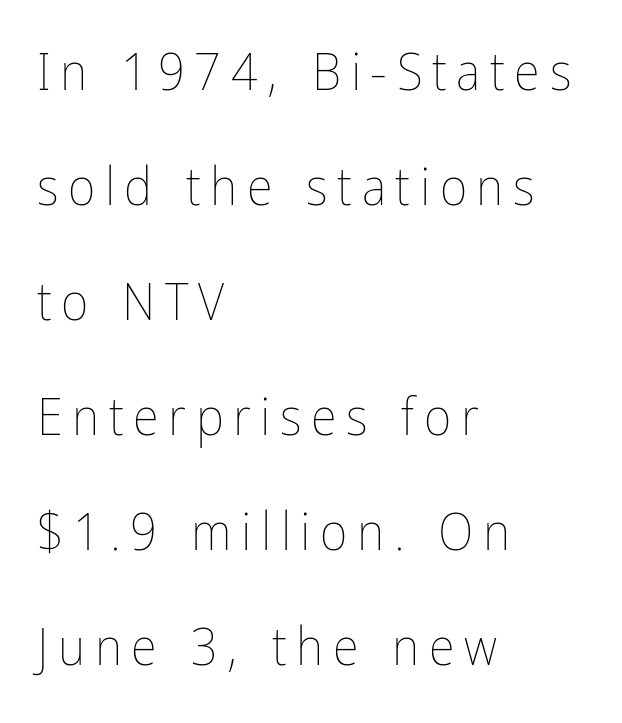
Q: Is the text bold? A: No.
Q: Is the text italic (slanted)? A: No, it is upright.
Q: Is the text underlined? A: No.
Q: How is the paragraph aligned? A: Left-aligned.
Q: Is the spacing between lines tight, normal or loose? A: Loose.
Q: Width (condensed, normal, or wide)? A: Condensed.
Q: Stroke contrast? A: Low.
Q: x-height? A: Medium.
Q: Monospaced? A: No.
